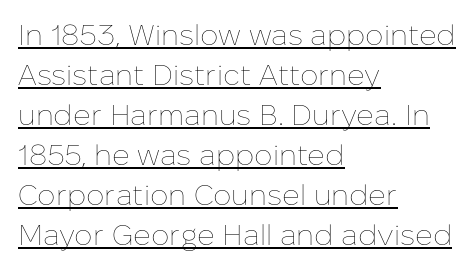
Q: Is the text bold? A: No.
Q: Is the text italic (slanted)? A: No, it is upright.
Q: Is the text underlined? A: Yes.
Q: How is the paragraph aligned? A: Left-aligned.
Q: Is the spacing between letters normal or unusually wide? A: Normal.
Q: Is the spacing between lines tight, normal or loose? A: Normal.
Q: Width (condensed, normal, or wide)? A: Normal.
Q: Stroke contrast? A: Low.
Q: x-height? A: Medium.
Q: Monospaced? A: No.
